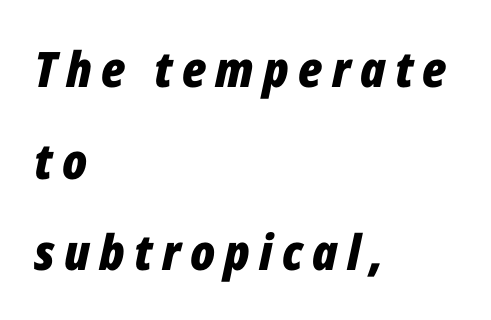
The face used here has the dense, thick strokes of a bold. Check under the words: just untouched page. The ragged edge is on the right, which tells us the setting is flush left. An italicized treatment has been applied to the whole sample. Character widths vary here, with narrow letters taking less room than wide ones.
